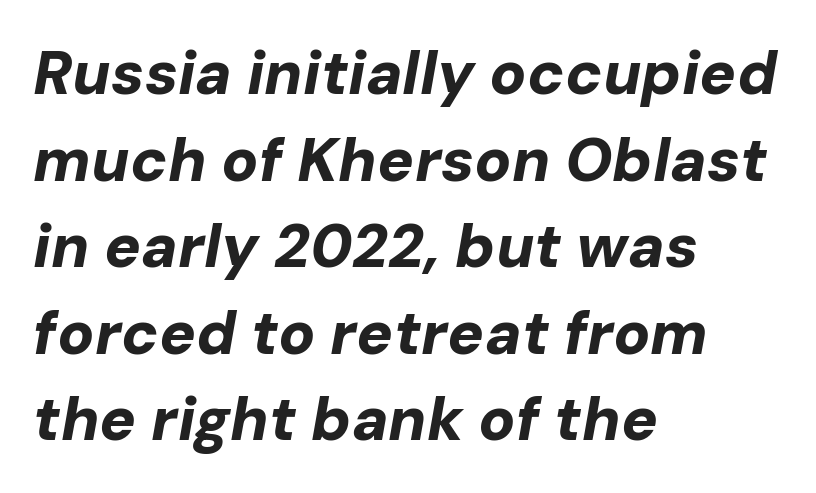
Character widths vary here, with narrow letters taking less room than wide ones. Is there much room between lines? A standard amount, neither cramped nor airy. A bare baseline throughout the passage. Typographic density is high because the face is bold. This is oblique type, the kind used for emphasis or titles.
